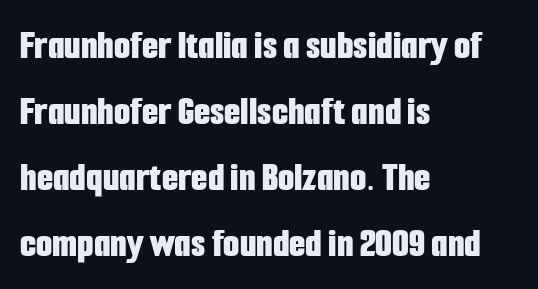
{"serif": "no", "italic": "no", "bold": "yes", "weight": "bold", "width": "condensed", "stroke_contrast": "low", "x_height": "medium", "monospaced": "no", "underline": "no", "align": "left", "line_spacing": "normal", "line_spacing_ratio": 1.57, "letter_spacing": "normal", "letter_spacing_em": 0.0, "glyph_px": 42}
